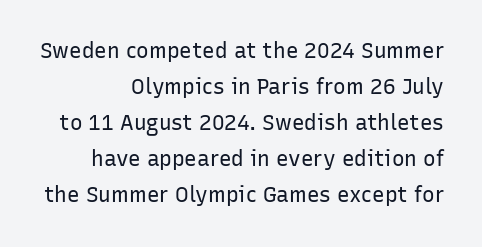
The image shows 21 px text type, upright; set right-aligned, line spacing 1.72x, normal letter spacing, not underlined.
